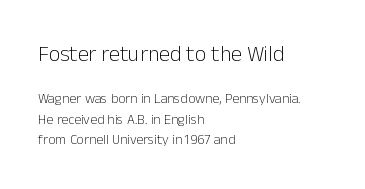
The image shows 22 px text type, upright; set left-aligned, normal line spacing (1.47x), normal letter spacing, not underlined; the first (top) block is 1.57x larger.
